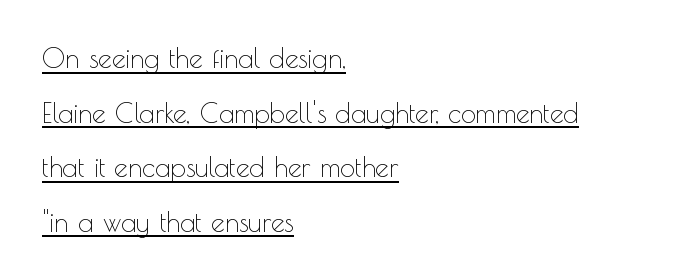
The image shows 27 px text type, upright; set left-aligned, loose line spacing (2.02x), normal letter spacing, underlined.
